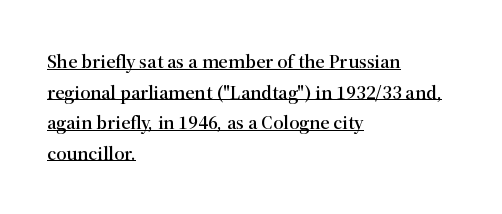
The image shows 20 px text type, upright; set left-aligned, normal line spacing (1.53x), normal letter spacing, underlined.
